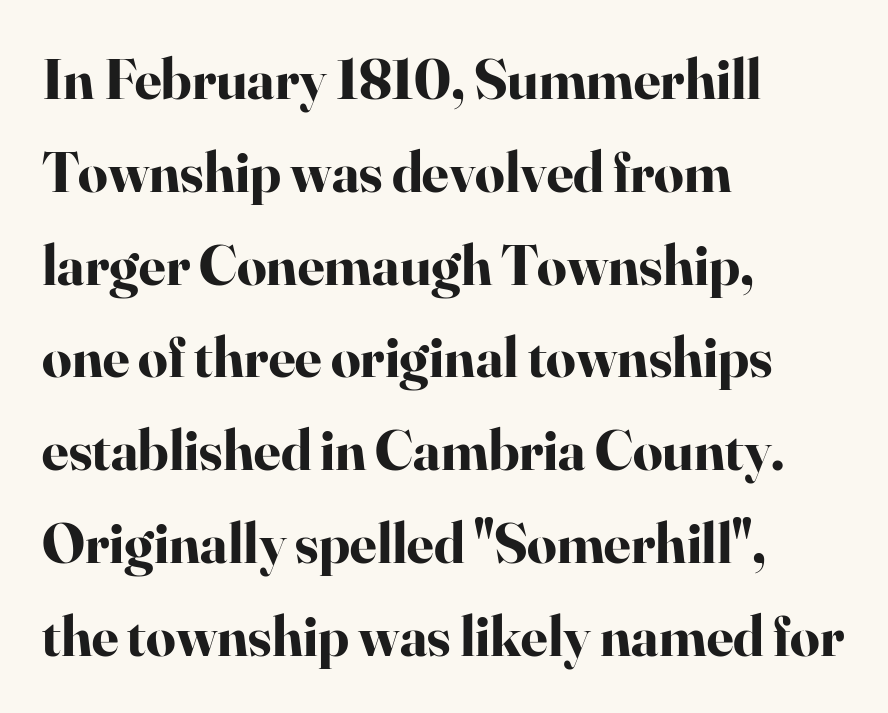
{"serif": "yes", "italic": "no", "bold": "yes", "weight": "bold", "width": "normal", "stroke_contrast": "high", "x_height": "small", "monospaced": "no", "underline": "no", "align": "left", "line_spacing": "normal", "line_spacing_ratio": 1.6, "letter_spacing": "normal", "letter_spacing_em": 0.0, "glyph_px": 58}
